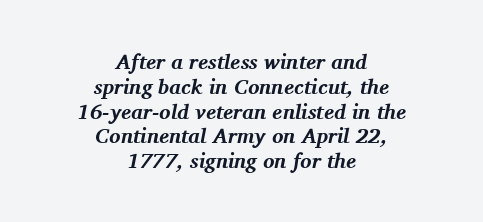
Q: Is the text bold? A: Yes.
Q: Is the text italic (slanted)? A: Yes, it leans right by about 11 degrees.
Q: Is the text underlined? A: No.
Q: How is the paragraph aligned? A: Centered.
Q: Is the spacing between letters normal or unusually wide? A: Normal.
